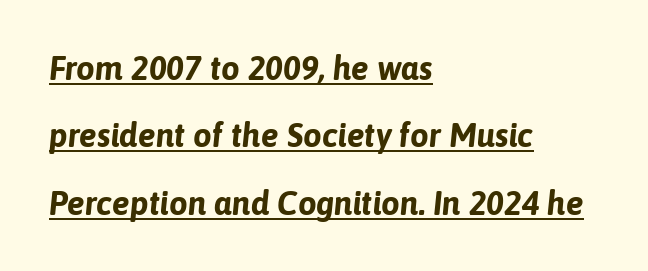
The ragged edge is on the right, which tells us the setting is flush left. The face used here is proportionally spaced, like ordinary book or web type. In terms of leading, this rendering errs on the spacious side. Compared with undecorated copy, this sample adds a rule below the words. Every character sits at an angle, as italics do.
